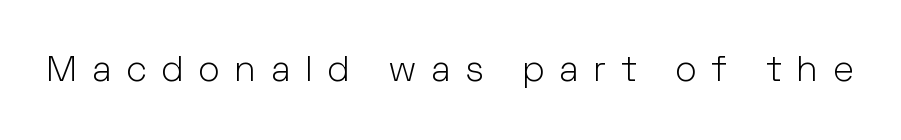
Q: Is the text bold? A: No.
Q: Is the text italic (slanted)? A: No, it is upright.
Q: Is the typeface a serif or a sans-serif typeface? A: Sans-serif.
Q: Is the text underlined? A: No.
Q: Is the spacing between letters normal or unusually wide? A: Unusually wide.
Q: Width (condensed, normal, or wide)? A: Normal.
Q: Stroke contrast? A: Low.
Q: x-height? A: Medium.
Q: Monospaced? A: No.
